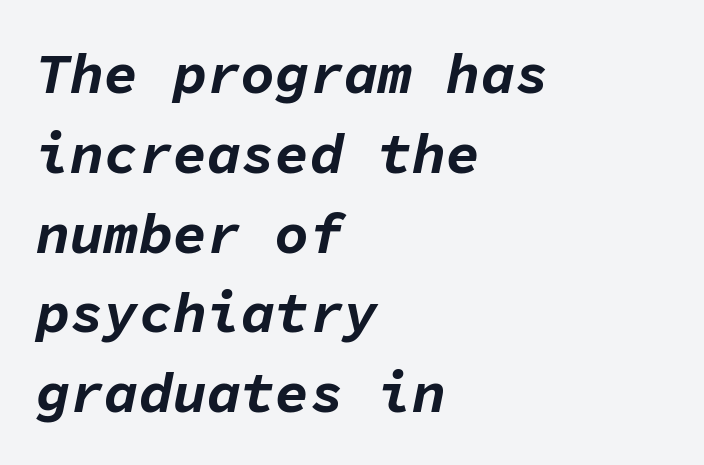
The lines sit at an ordinary, default distance from one another. In terms of letterspacing, this is plain default setting. Spacing verdict: monospaced, one width for all characters. Any mark beneath the type? The region is blank. Does the copy run flush right? No — it runs flush left. The face used here has a pronounced slope to its letters.
